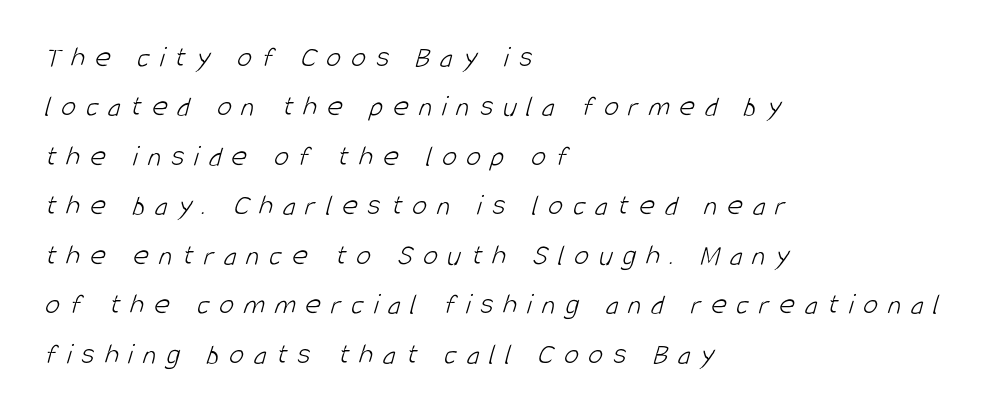
Is this a fixed-width face? No — the glyphs have proportional, varying widths. Is this a sans? Yes — the strokes have no serifs. In terms of letterspacing, this is a distinctly airy, spread setting. Heft: none added — not bold.
